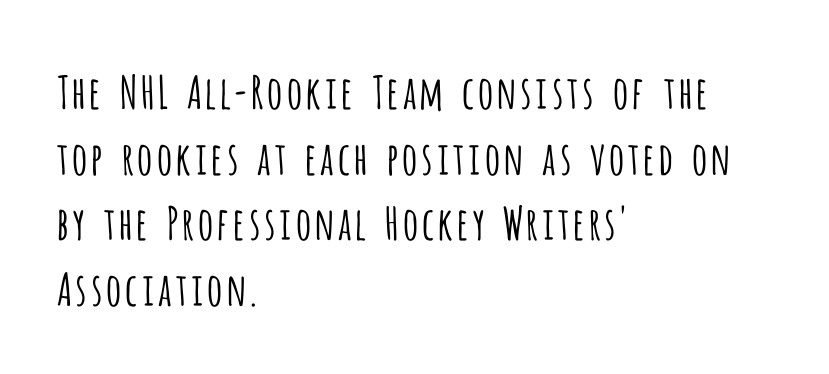
Q: Is the text bold? A: No.
Q: Is the text italic (slanted)? A: No, it is upright.
Q: Is the typeface a serif or a sans-serif typeface? A: Sans-serif.
Q: Is the text underlined? A: No.
Q: How is the paragraph aligned? A: Left-aligned.
Q: Is the spacing between letters normal or unusually wide? A: Normal.
Q: Is the spacing between lines tight, normal or loose? A: Normal.
Q: Width (condensed, normal, or wide)? A: Condensed.
Q: Stroke contrast? A: Low.
Q: x-height? A: Large.
Q: Monospaced? A: No.
